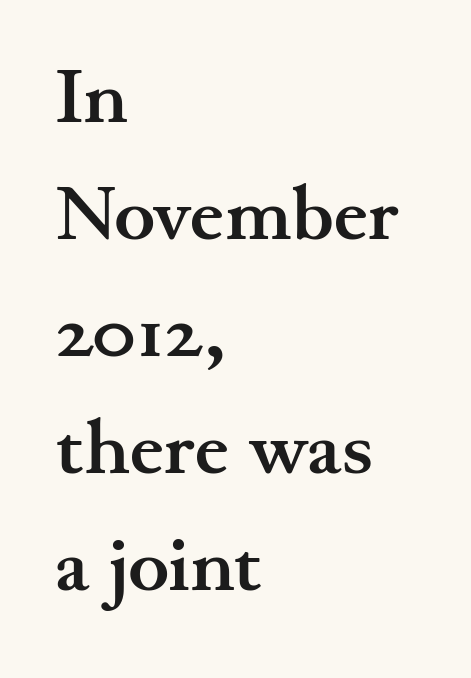
{"serif": "yes", "italic": "no", "bold": "yes", "weight": "semibold", "width": "wide", "stroke_contrast": "medium", "x_height": "small", "monospaced": "no", "underline": "no", "align": "left", "line_spacing": "normal", "line_spacing_ratio": 1.52, "letter_spacing": "normal", "letter_spacing_em": 0.0, "glyph_px": 77}
